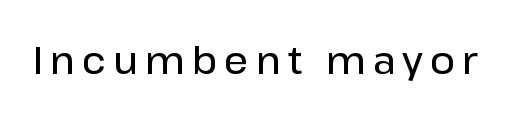
The image shows 38 px semibold sans-serif type, upright; set not underlined; low stroke contrast and a medium x-height.
